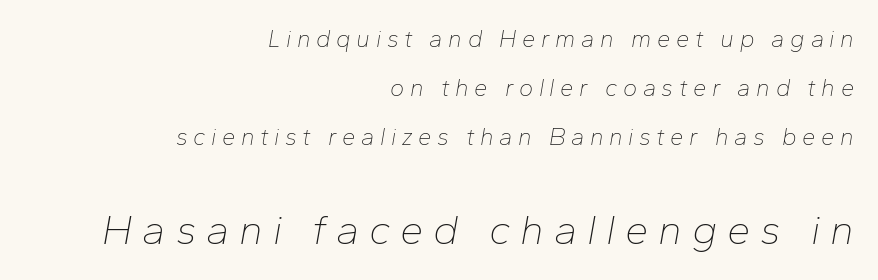
The image shows 42 px thin type, italic (leaning right); set right-aligned, loose line spacing (2.04x), unusually wide letter spacing (+0.23 em), not underlined; the second (bottom) block is 1.75x larger; low stroke contrast and a medium x-height.
